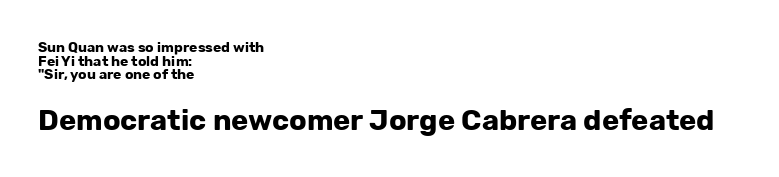
The passage shown has conventional tracking throughout. The designer gave the closing block more size than the opening block. Very little white space separates one row of letters from the next. Plain, unruled lines of type. The specimen reads as upright at a glance. The compositor pushed each line to the left boundary.
